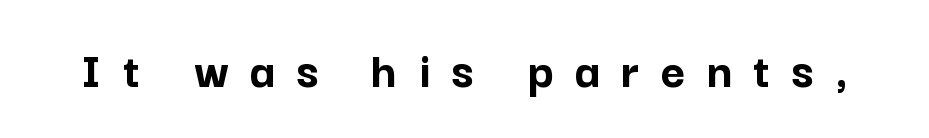
The image shows 53 px semibold sans-serif type, upright; set unusually wide letter spacing (+0.4 em), not underlined; low stroke contrast and a medium x-height.
